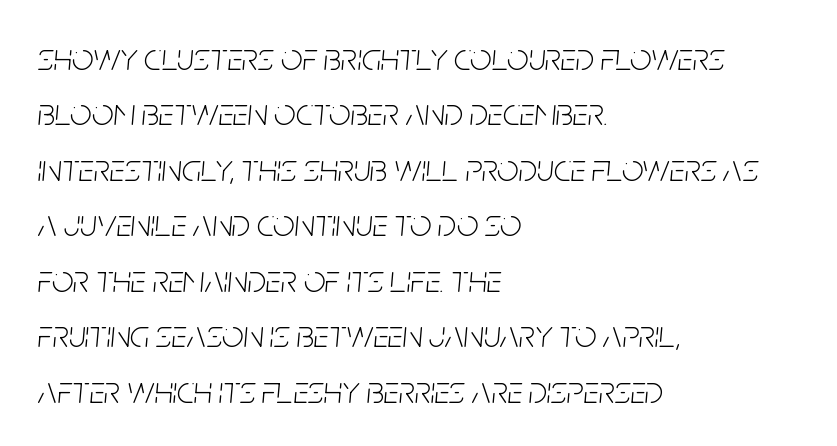
The lettering tilts uniformly, giving the passage an italic look. Short note: letters normally spaced. Is there much room between lines? A standard amount, neither cramped nor airy. Stem width sits at or under what a default text font uses. Character widths vary here, with narrow letters taking less room than wide ones.
